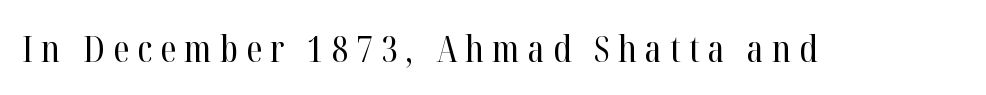
{"serif": "yes", "italic": "no", "bold": "no", "weight": "regular", "width": "condensed", "stroke_contrast": "high", "x_height": "medium", "monospaced": "no", "underline": "no", "letter_spacing": "wide", "letter_spacing_em": 0.22, "glyph_px": 37}
